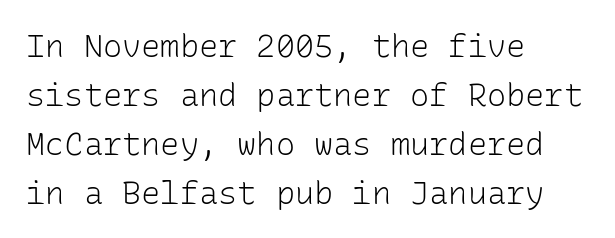
Q: Is the text bold? A: No.
Q: Is the text italic (slanted)? A: No, it is upright.
Q: Is the typeface a serif or a sans-serif typeface? A: Sans-serif.
Q: Is the text underlined? A: No.
Q: How is the paragraph aligned? A: Left-aligned.
Q: Is the spacing between letters normal or unusually wide? A: Normal.
Q: Is the spacing between lines tight, normal or loose? A: Normal.
Q: Width (condensed, normal, or wide)? A: Normal.
Q: Stroke contrast? A: Low.
Q: x-height? A: Medium.
Q: Monospaced? A: Yes.
